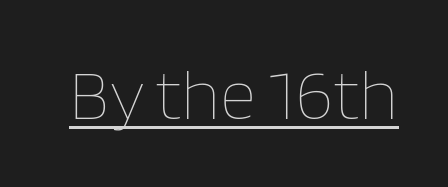
{"italic": "no", "bold": "no", "weight": "thin", "width": "normal", "stroke_contrast": "low", "x_height": "large", "monospaced": "no", "underline": "yes", "letter_spacing": "normal", "letter_spacing_em": 0.0, "glyph_px": 71}
